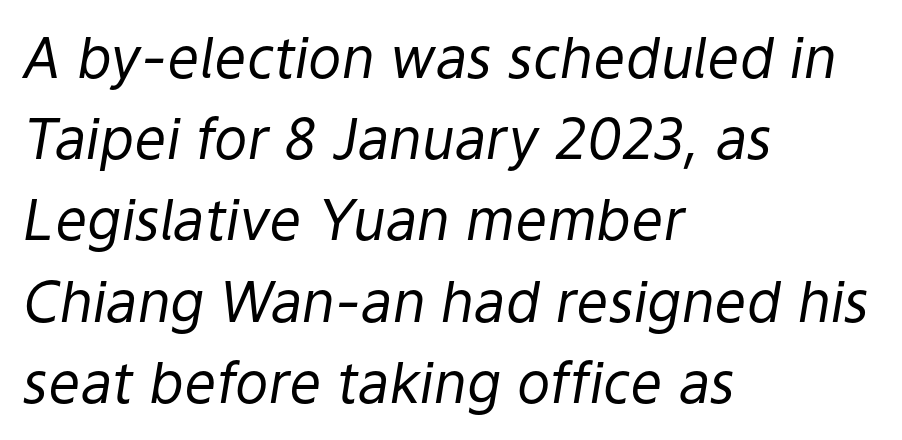
Ink coverage per letter is moderate at most. These lines sit exactly where default settings would place them. Line beginnings align vertically; line endings do not. Looking at the ascenders, they clearly lean. Honestly, there is no underline to notice here at all.
